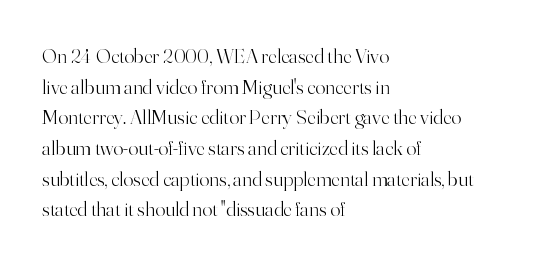
The image shows 21 px text type, upright; set left-aligned, normal line spacing (1.46x), normal letter spacing, not underlined.
